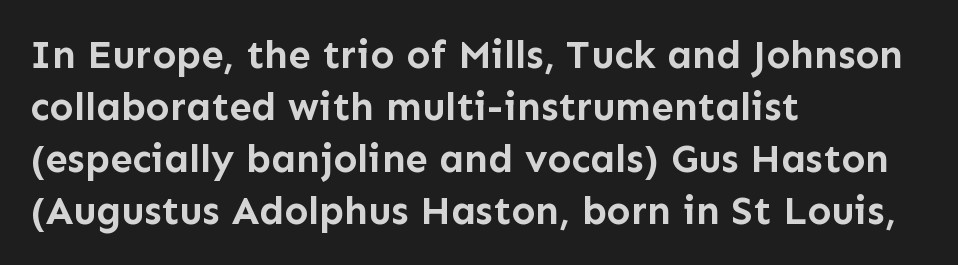
Q: Is the text bold? A: Yes.
Q: Is the text italic (slanted)? A: No, it is upright.
Q: Is the typeface a serif or a sans-serif typeface? A: Sans-serif.
Q: Is the text underlined? A: No.
Q: How is the paragraph aligned? A: Left-aligned.
Q: Is the spacing between letters normal or unusually wide? A: Normal.
Q: Is the spacing between lines tight, normal or loose? A: Normal.
Q: Width (condensed, normal, or wide)? A: Normal.
Q: Stroke contrast? A: Low.
Q: x-height? A: Medium.
Q: Monospaced? A: No.
